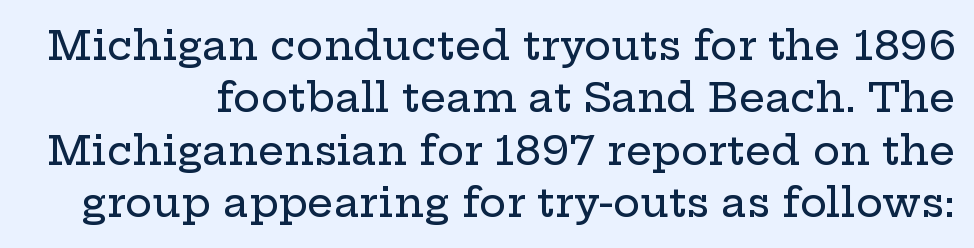
Q: Is the text italic (slanted)? A: No, it is upright.
Q: Is the typeface a serif or a sans-serif typeface? A: Serif.
Q: Is the text underlined? A: No.
Q: Is the spacing between letters normal or unusually wide? A: Normal.
Q: Is the spacing between lines tight, normal or loose? A: Normal.
Q: Width (condensed, normal, or wide)? A: Wide.
Q: Stroke contrast? A: Low.
Q: x-height? A: Medium.
Q: Monospaced? A: No.
